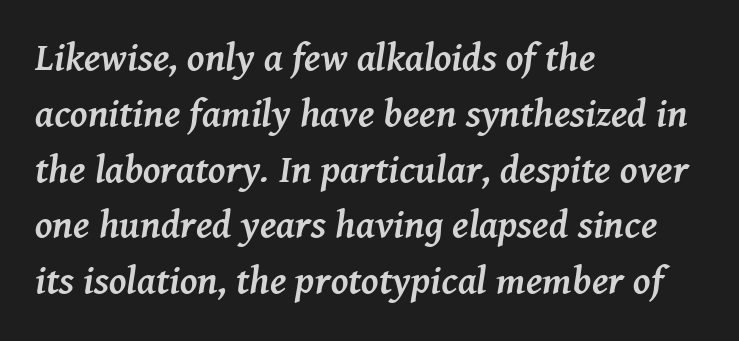
{"serif": "yes", "italic": "yes", "lean": "right", "slant_degrees": 8, "bold": "yes", "weight": "semibold", "width": "normal", "stroke_contrast": "medium", "x_height": "medium", "monospaced": "no", "underline": "no", "align": "left", "line_spacing": "normal", "line_spacing_ratio": 1.43, "letter_spacing": "normal", "letter_spacing_em": 0.0, "glyph_px": 39}
